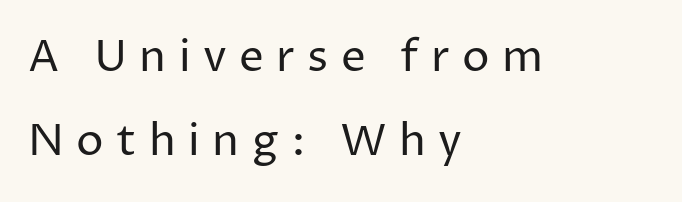
{"serif": "no", "italic": "no", "bold": "no", "weight": "regular", "width": "normal", "stroke_contrast": "low", "x_height": "medium", "monospaced": "no", "underline": "no", "align": "left", "line_spacing": "loose", "line_spacing_ratio": 1.92, "letter_spacing": "wide", "letter_spacing_em": 0.28, "glyph_px": 44}
